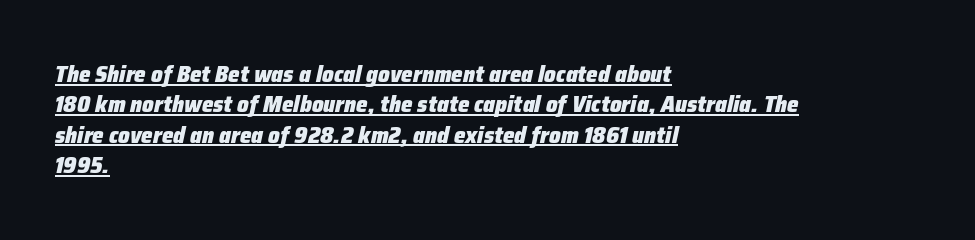
{"italic": "yes", "lean": "right", "slant_degrees": 12, "bold": "yes", "underline": "yes", "align": "left", "line_spacing": "normal", "line_spacing_ratio": 1.32, "letter_spacing": "normal", "letter_spacing_em": 0.0, "glyph_px": 23}
